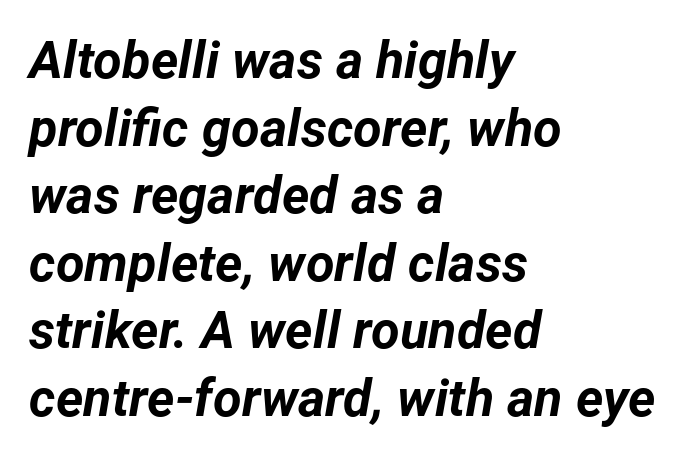
The image shows 52 px bold type, italic (leaning right); set left-aligned, normal line spacing (1.3x), normal letter spacing, not underlined; low stroke contrast and a medium x-height.
